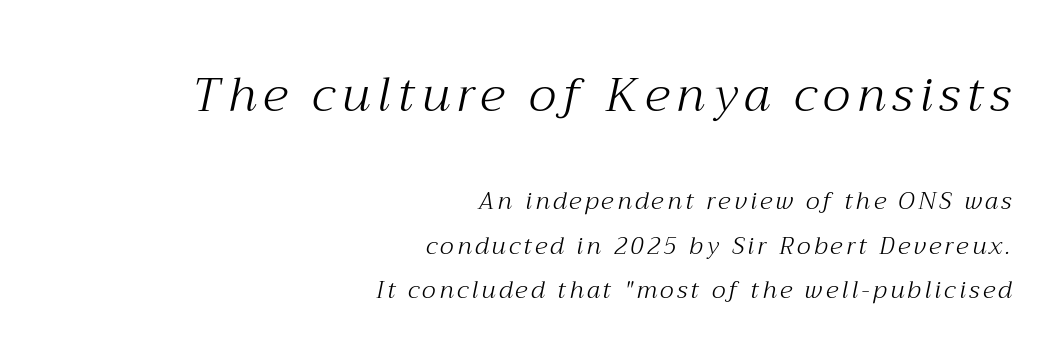
The image shows 48 px light serif type, italic (leaning right); set right-aligned, line spacing 1.85x, not underlined; the first (top) block is 2.0x larger; medium stroke contrast and a medium x-height.
